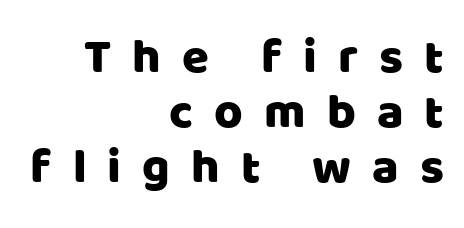
{"serif": "no", "italic": "no", "width": "normal", "stroke_contrast": "low", "x_height": "large", "monospaced": "no", "underline": "no", "align": "right", "line_spacing": "tight", "line_spacing_ratio": 1.12, "letter_spacing": "wide", "letter_spacing_em": 0.43, "glyph_px": 49}
